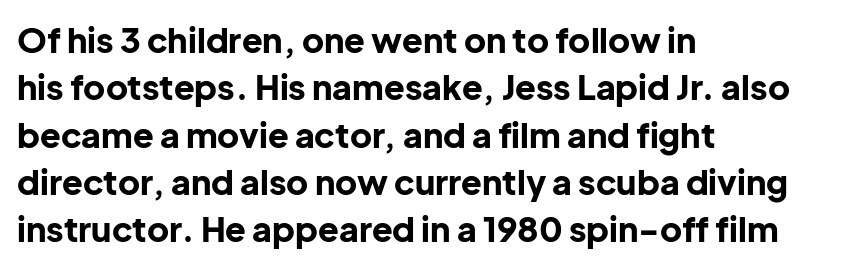
The image shows 34 px bold sans-serif type, upright; set left-aligned, normal line spacing (1.39x), normal letter spacing, not underlined; low stroke contrast and a medium x-height.
